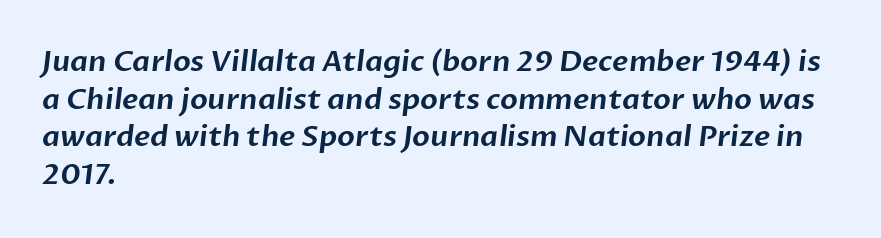
Q: Is the typeface a serif or a sans-serif typeface? A: Sans-serif.
Q: Is the text underlined? A: No.
Q: How is the paragraph aligned? A: Left-aligned.
Q: Is the spacing between letters normal or unusually wide? A: Normal.
Q: Is the spacing between lines tight, normal or loose? A: Normal.
Q: Width (condensed, normal, or wide)? A: Normal.
Q: Stroke contrast? A: Low.
Q: x-height? A: Medium.
Q: Monospaced? A: No.
